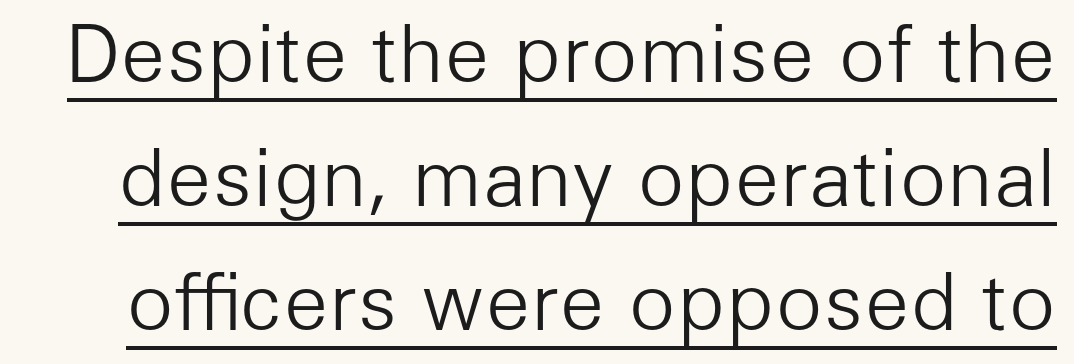
{"serif": "no", "italic": "no", "bold": "no", "weight": "light", "width": "normal", "stroke_contrast": "low", "x_height": "medium", "monospaced": "no", "underline": "yes", "line_spacing": "normal", "line_spacing_ratio": 1.59, "letter_spacing": "normal", "letter_spacing_em": 0.0, "glyph_px": 78}
